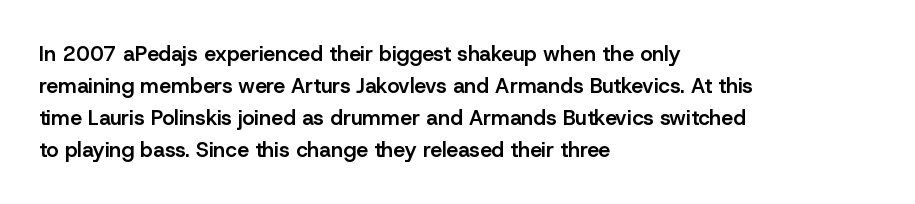
Q: Is the text bold? A: Semi-bold.
Q: Is the text italic (slanted)? A: No, it is upright.
Q: Is the text underlined? A: No.
Q: How is the paragraph aligned? A: Left-aligned.
Q: Is the spacing between letters normal or unusually wide? A: Normal.
Q: Is the spacing between lines tight, normal or loose? A: Normal.
